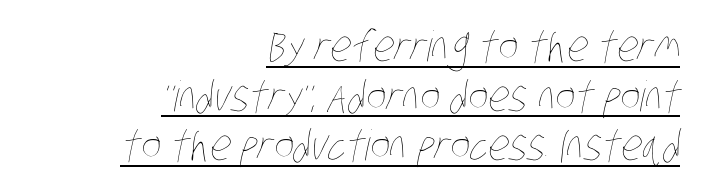
{"bold": "no", "weight": "thin", "width": "condensed", "stroke_contrast": "low", "x_height": "large", "monospaced": "no", "underline": "yes", "align": "right", "line_spacing_ratio": 1.18, "letter_spacing": "normal", "letter_spacing_em": 0.0, "glyph_px": 42}
